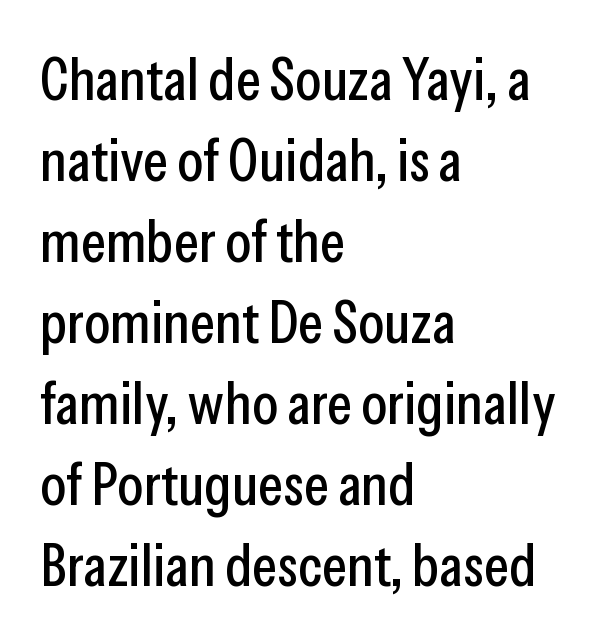
{"serif": "no", "italic": "no", "width": "condensed", "stroke_contrast": "low", "x_height": "medium", "monospaced": "no", "underline": "no", "align": "left", "line_spacing": "normal", "line_spacing_ratio": 1.35, "letter_spacing": "normal", "letter_spacing_em": 0.0, "glyph_px": 60}
